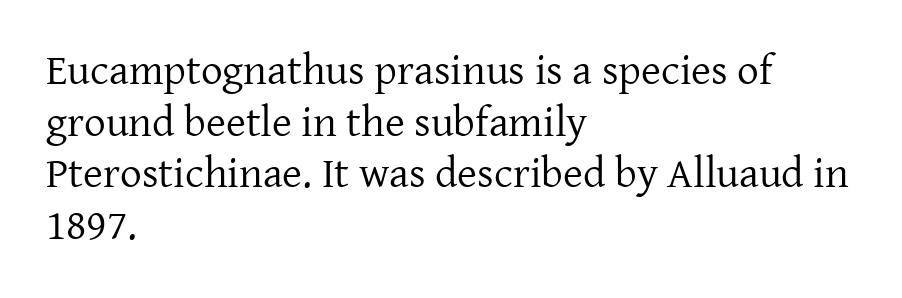
Q: Is the text bold? A: No.
Q: Is the text italic (slanted)? A: No, it is upright.
Q: Is the typeface a serif or a sans-serif typeface? A: Serif.
Q: Is the text underlined? A: No.
Q: How is the paragraph aligned? A: Left-aligned.
Q: Is the spacing between letters normal or unusually wide? A: Normal.
Q: Width (condensed, normal, or wide)? A: Normal.
Q: Stroke contrast? A: Low.
Q: x-height? A: Medium.
Q: Monospaced? A: No.
